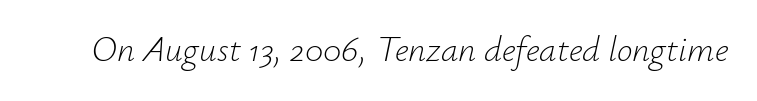
Q: Is the text bold? A: No.
Q: Is the text italic (slanted)? A: Yes, it leans right by about 12 degrees.
Q: Is the text underlined? A: No.
Q: Is the spacing between letters normal or unusually wide? A: Normal.
Q: Width (condensed, normal, or wide)? A: Normal.
Q: Stroke contrast? A: Low.
Q: x-height? A: Small.
Q: Monospaced? A: No.
